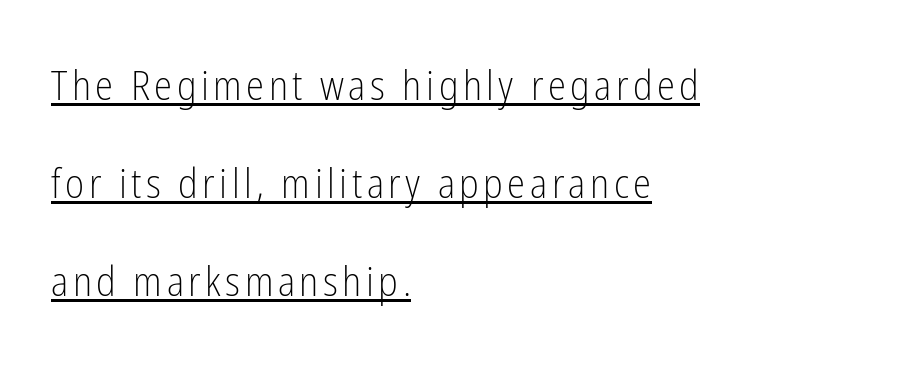
{"serif": "no", "italic": "no", "bold": "no", "weight": "light", "width": "condensed", "stroke_contrast": "low", "x_height": "medium", "monospaced": "no", "underline": "yes", "align": "left", "line_spacing": "loose", "line_spacing_ratio": 2.39, "glyph_px": 41}
